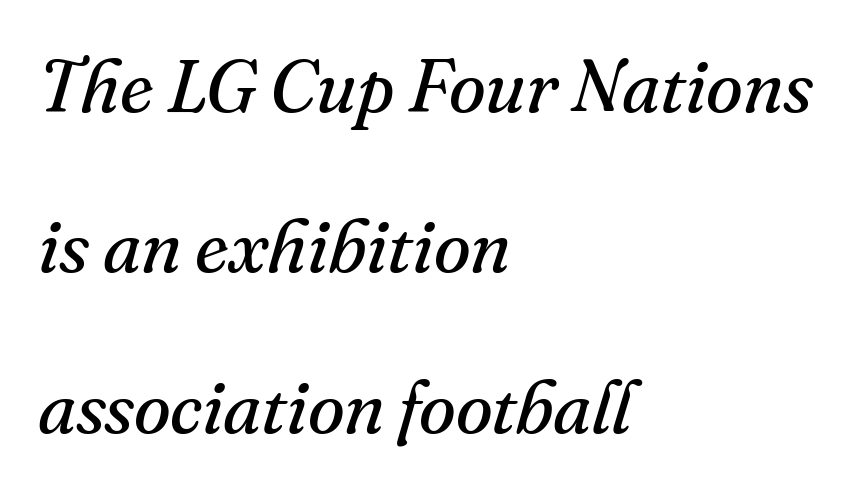
{"serif": "yes", "italic": "yes", "lean": "right", "slant_degrees": 16, "bold": "no", "weight": "regular", "width": "normal", "stroke_contrast": "medium", "x_height": "small", "monospaced": "no", "underline": "no", "align": "left", "line_spacing": "loose", "line_spacing_ratio": 2.14, "letter_spacing": "normal", "letter_spacing_em": 0.0, "glyph_px": 75}
